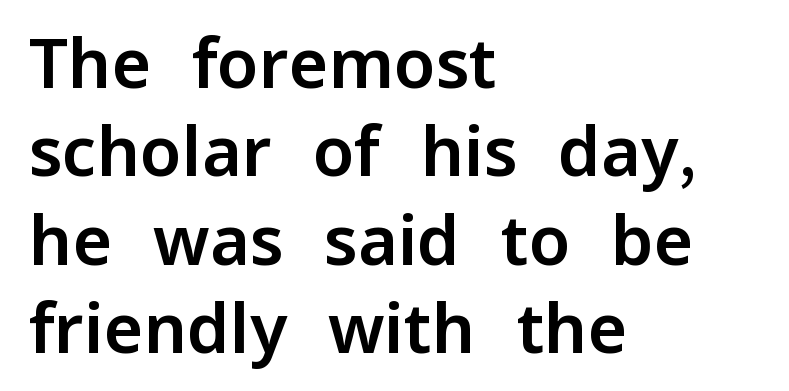
Q: Is the text italic (slanted)? A: No, it is upright.
Q: Is the typeface a serif or a sans-serif typeface? A: Sans-serif.
Q: Is the text underlined? A: No.
Q: How is the paragraph aligned? A: Left-aligned.
Q: Is the spacing between letters normal or unusually wide? A: Normal.
Q: Is the spacing between lines tight, normal or loose? A: Normal.
Q: Width (condensed, normal, or wide)? A: Normal.
Q: Stroke contrast? A: Low.
Q: x-height? A: Medium.
Q: Monospaced? A: No.
